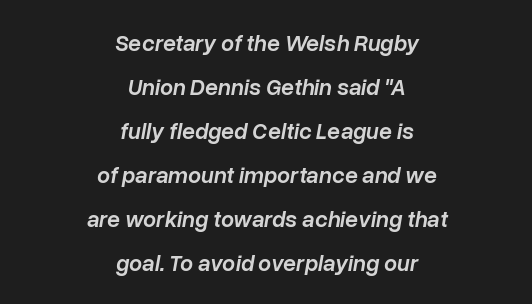
{"italic": "yes", "lean": "right", "slant_degrees": 10, "bold": "semi", "underline": "no", "align": "center", "line_spacing": "loose", "line_spacing_ratio": 1.91, "letter_spacing": "normal", "letter_spacing_em": 0.0, "glyph_px": 23}
